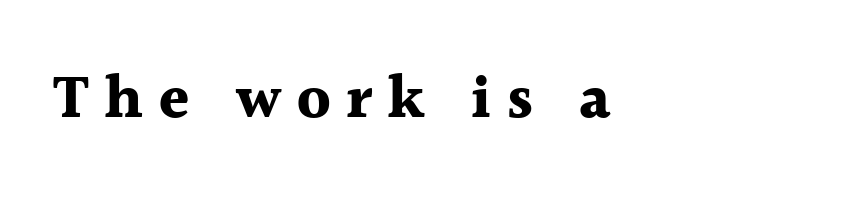
{"serif": "yes", "italic": "no", "bold": "yes", "weight": "bold", "width": "normal", "x_height": "medium", "monospaced": "no", "underline": "no", "align": "left", "letter_spacing": "wide", "letter_spacing_em": 0.25, "glyph_px": 61}
